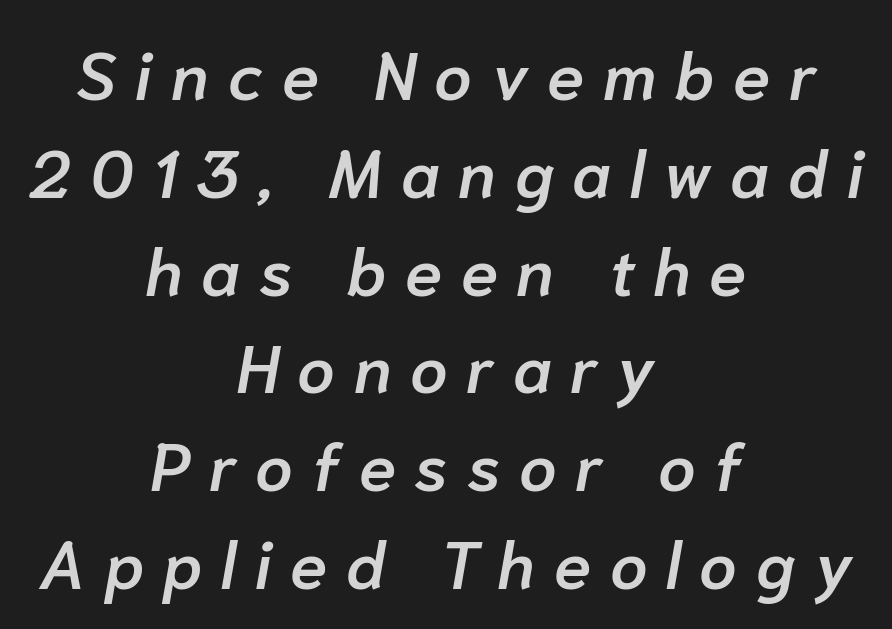
Q: Is the text bold? A: Semi-bold.
Q: Is the text italic (slanted)? A: Yes, it leans right by about 10 degrees.
Q: Is the text underlined? A: No.
Q: How is the paragraph aligned? A: Centered.
Q: Is the spacing between letters normal or unusually wide? A: Unusually wide.
Q: Is the spacing between lines tight, normal or loose? A: Normal.
Q: Width (condensed, normal, or wide)? A: Normal.
Q: Stroke contrast? A: Low.
Q: x-height? A: Medium.
Q: Monospaced? A: No.
